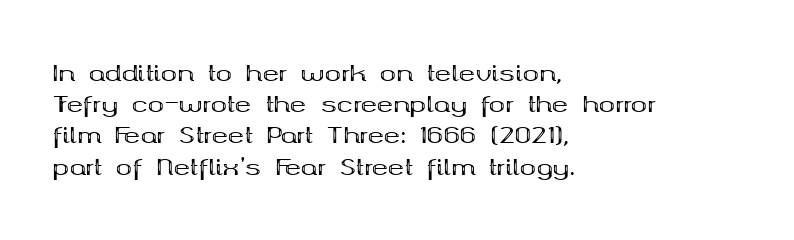
Q: Is the text bold? A: Yes.
Q: Is the text italic (slanted)? A: No, it is upright.
Q: Is the text underlined? A: No.
Q: How is the paragraph aligned? A: Left-aligned.
Q: Is the spacing between letters normal or unusually wide? A: Normal.
Q: Is the spacing between lines tight, normal or loose? A: Normal.
